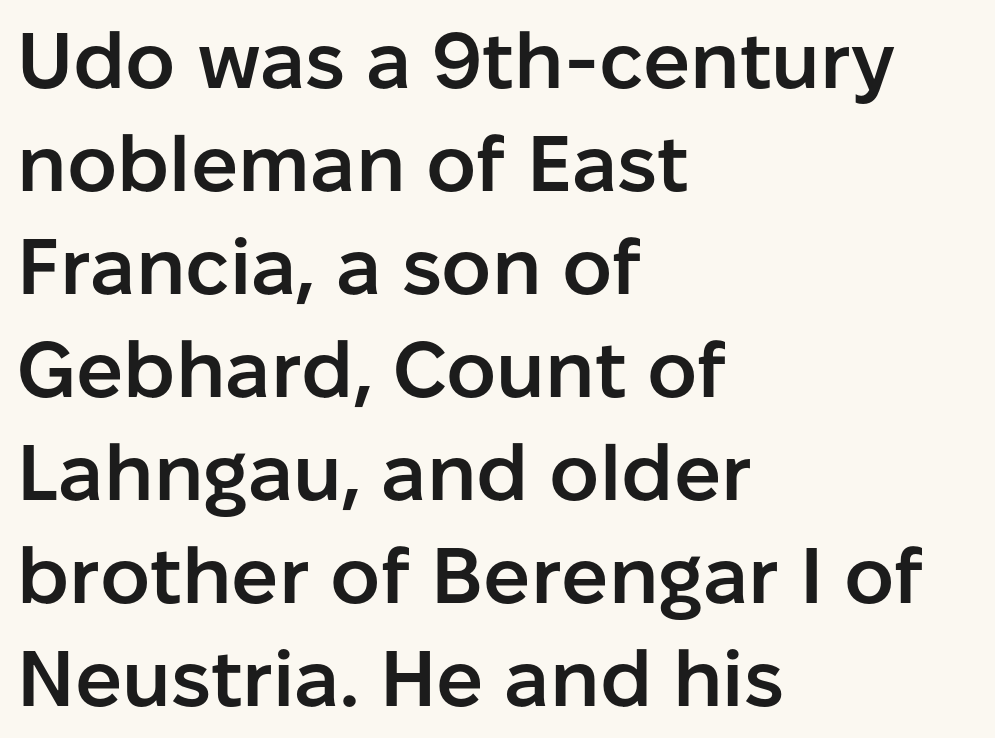
The compositor pushed each line to the left boundary. The letters are semibold — heavier than regular but short of a full bold. Characters follow at the spacing the type designer built in. The area under the type is left untouched. Regarding serifs, this sample does without them.
